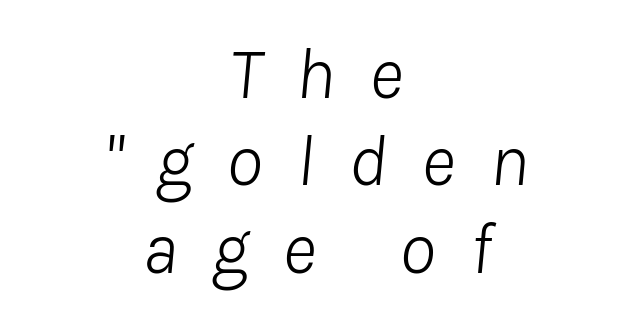
The image shows 74 px light type, italic (leaning right); set centered, line spacing 1.18x, unusually wide letter spacing (+0.46 em), not underlined; low stroke contrast and a medium x-height.
